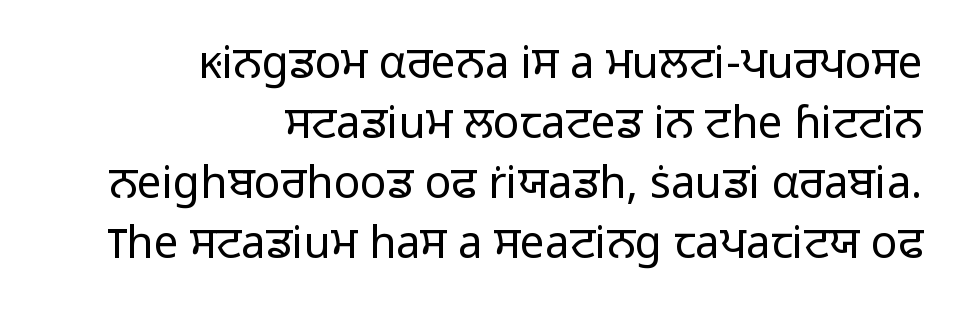
The image shows 44 px light sans-serif type, upright; set right-aligned, normal line spacing (1.36x), normal letter spacing, not underlined; low stroke contrast and a medium x-height.
